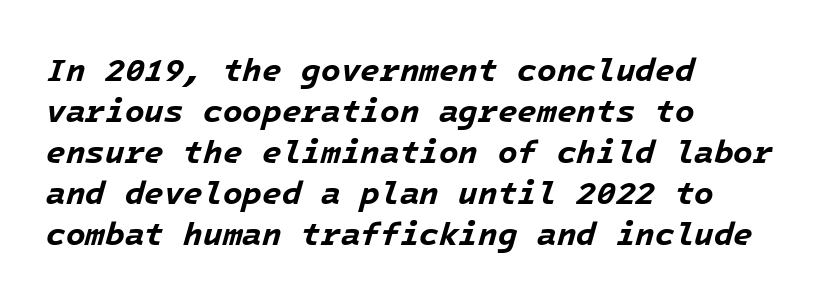
Q: Is the text bold? A: Yes.
Q: Is the text italic (slanted)? A: Yes, it leans right by about 16 degrees.
Q: Is the text underlined? A: No.
Q: How is the paragraph aligned? A: Left-aligned.
Q: Is the spacing between letters normal or unusually wide? A: Normal.
Q: Is the spacing between lines tight, normal or loose? A: Normal.
Q: Width (condensed, normal, or wide)? A: Normal.
Q: Stroke contrast? A: Low.
Q: x-height? A: Medium.
